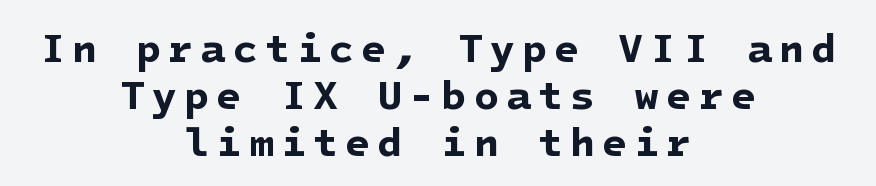
{"serif": "no", "bold": "yes", "weight": "bold", "width": "normal", "stroke_contrast": "low", "x_height": "medium", "underline": "no", "align": "center", "line_spacing": "tight", "line_spacing_ratio": 1.15, "glyph_px": 41}
